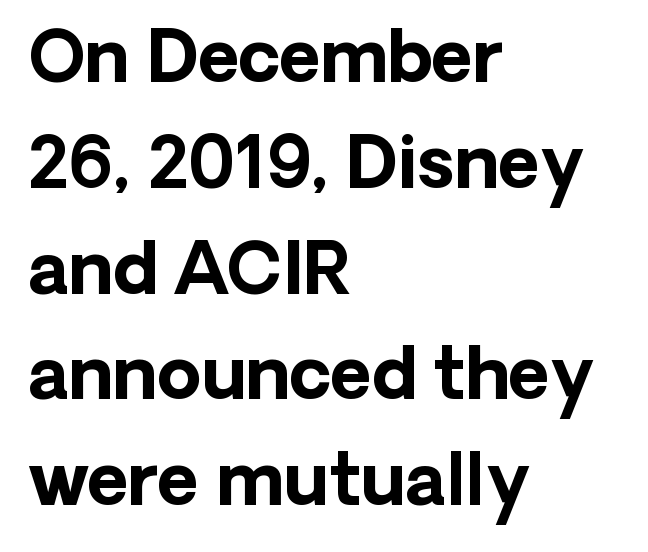
The passage shown is not underscored anywhere. The letters advance in unequal steps, a hallmark of proportional type. Does the leading feel generous? No, just average. Bold? Absolutely — the strokes are thick and heavy.
